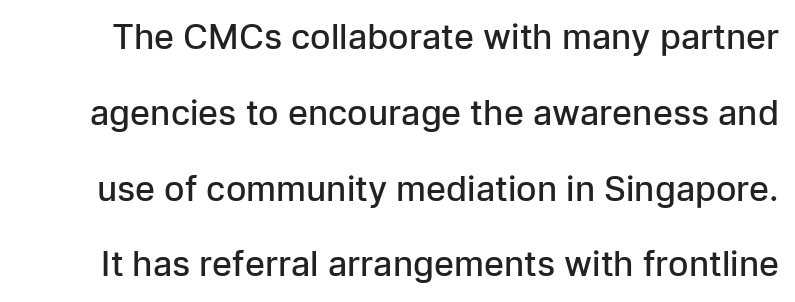
The image shows 34 px semibold sans-serif type, upright; set loose line spacing (2.23x), normal letter spacing, not underlined; low stroke contrast and a medium x-height.
